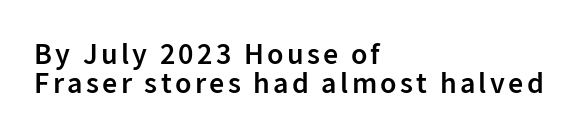
Q: Is the text bold? A: Semi-bold.
Q: Is the text italic (slanted)? A: No, it is upright.
Q: Is the typeface a serif or a sans-serif typeface? A: Sans-serif.
Q: Is the text underlined? A: No.
Q: How is the paragraph aligned? A: Left-aligned.
Q: Is the spacing between lines tight, normal or loose? A: Tight.
Q: Width (condensed, normal, or wide)? A: Normal.
Q: Stroke contrast? A: Low.
Q: x-height? A: Medium.
Q: Monospaced? A: No.
